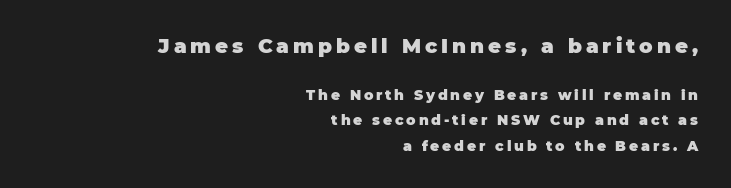
{"italic": "no", "bold": "yes", "underline": "no", "align": "right", "line_spacing_ratio": 1.83, "letter_spacing": "wide", "letter_spacing_em": 0.2, "larger_block": "first", "size_ratio": 1.43, "glyph_px": 20}
